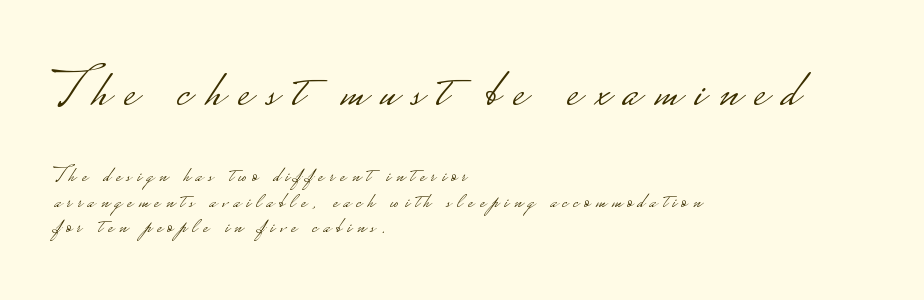
Q: Is the text bold? A: No.
Q: Is the text italic (slanted)? A: Yes.
Q: Is the typeface a serif or a sans-serif typeface? A: Sans-serif.
Q: Is the text underlined? A: No.
Q: How is the paragraph aligned? A: Left-aligned.
Q: Is the spacing between letters normal or unusually wide? A: Unusually wide.
Q: Is the spacing between lines tight, normal or loose? A: Tight.
Q: Which block of text is set in a larger size, the first (top) or the second (bottom)? A: The first (top) one.
Q: Width (condensed, normal, or wide)? A: Wide.
Q: Stroke contrast? A: Low.
Q: Monospaced? A: No.
